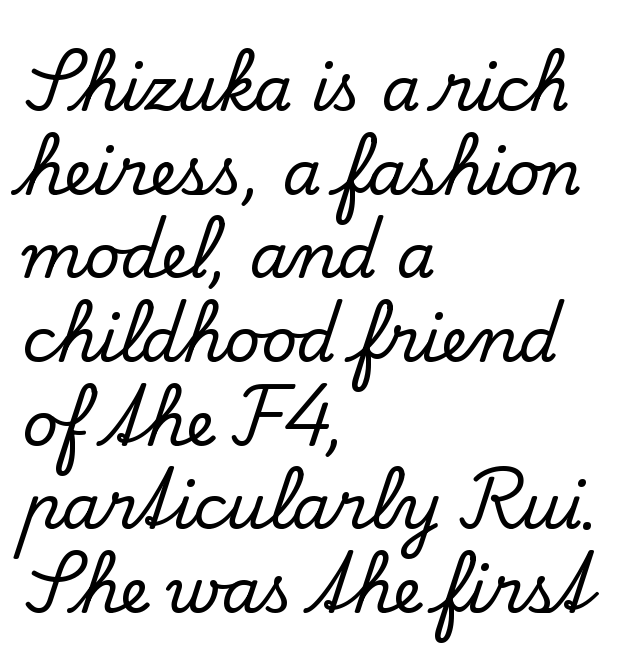
Q: Is the text italic (slanted)? A: Yes.
Q: Is the typeface a serif or a sans-serif typeface? A: Serif.
Q: Is the text underlined? A: No.
Q: How is the paragraph aligned? A: Left-aligned.
Q: Is the spacing between letters normal or unusually wide? A: Normal.
Q: Is the spacing between lines tight, normal or loose? A: Normal.
Q: Width (condensed, normal, or wide)? A: Normal.
Q: Stroke contrast? A: Low.
Q: x-height? A: Small.
Q: Monospaced? A: No.
